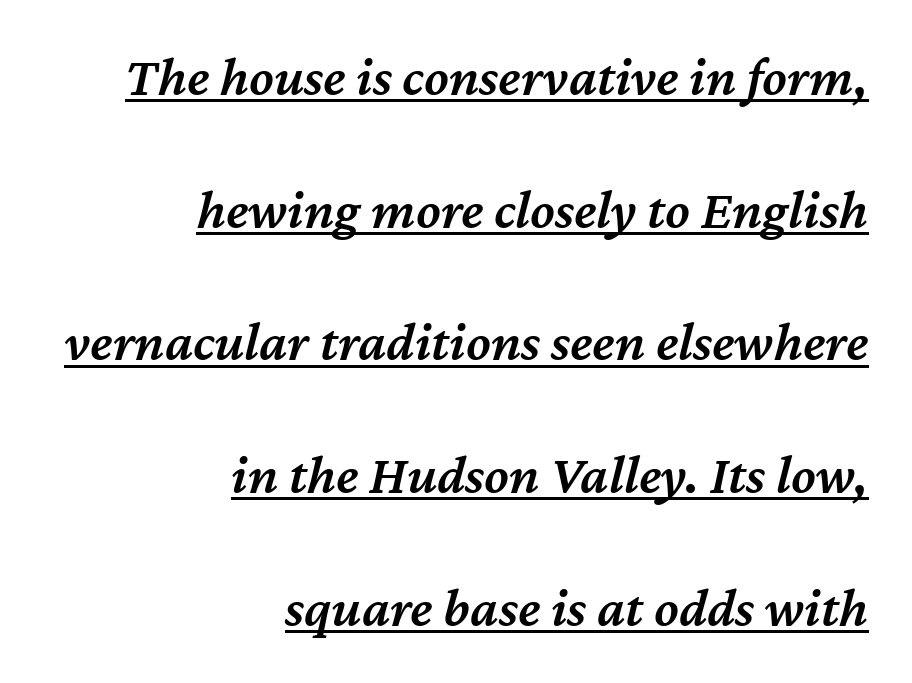
Q: Is the text bold? A: Semi-bold.
Q: Is the text italic (slanted)? A: Yes, it leans right by about 12 degrees.
Q: Is the text underlined? A: Yes.
Q: How is the paragraph aligned? A: Right-aligned.
Q: Is the spacing between letters normal or unusually wide? A: Normal.
Q: Is the spacing between lines tight, normal or loose? A: Loose.
Q: Width (condensed, normal, or wide)? A: Normal.
Q: Stroke contrast? A: Medium.
Q: x-height? A: Medium.
Q: Monospaced? A: No.
